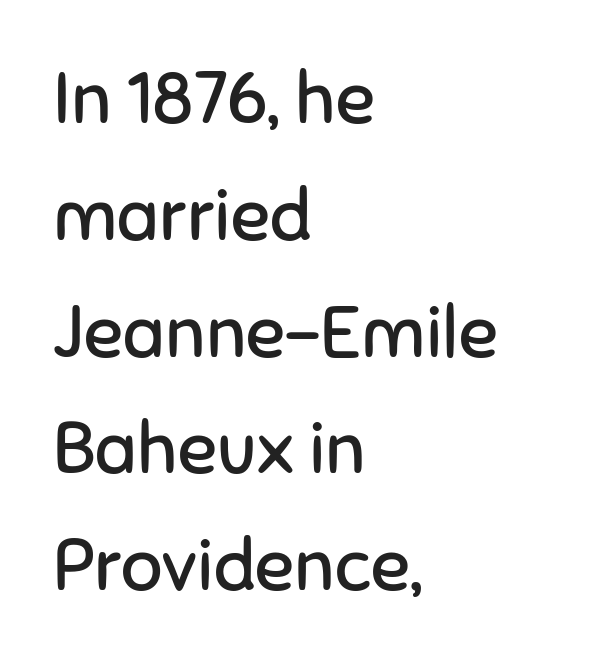
Q: Is the text bold? A: No.
Q: Is the text italic (slanted)? A: No, it is upright.
Q: Is the typeface a serif or a sans-serif typeface? A: Sans-serif.
Q: Is the text underlined? A: No.
Q: How is the paragraph aligned? A: Left-aligned.
Q: Is the spacing between letters normal or unusually wide? A: Normal.
Q: Is the spacing between lines tight, normal or loose? A: Normal.
Q: Width (condensed, normal, or wide)? A: Normal.
Q: Stroke contrast? A: Low.
Q: x-height? A: Medium.
Q: Monospaced? A: No.
